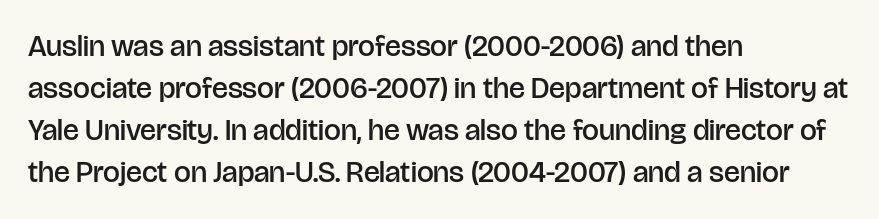
Q: Is the text bold? A: Semi-bold.
Q: Is the text italic (slanted)? A: No, it is upright.
Q: Is the typeface a serif or a sans-serif typeface? A: Sans-serif.
Q: Is the text underlined? A: No.
Q: How is the paragraph aligned? A: Left-aligned.
Q: Is the spacing between letters normal or unusually wide? A: Normal.
Q: Is the spacing between lines tight, normal or loose? A: Normal.
Q: Width (condensed, normal, or wide)? A: Normal.
Q: Stroke contrast? A: Low.
Q: x-height? A: Large.
Q: Monospaced? A: No.
